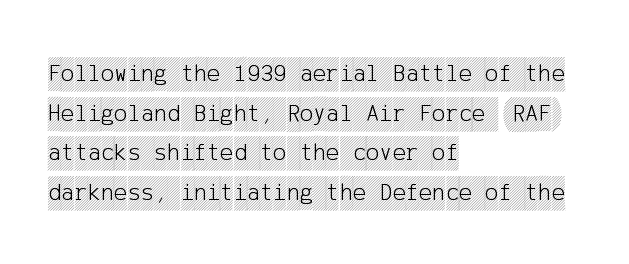
Q: Is the text italic (slanted)? A: No, it is upright.
Q: Is the text underlined? A: No.
Q: How is the paragraph aligned? A: Left-aligned.
Q: Is the spacing between letters normal or unusually wide? A: Normal.
Q: Is the spacing between lines tight, normal or loose? A: Normal.
